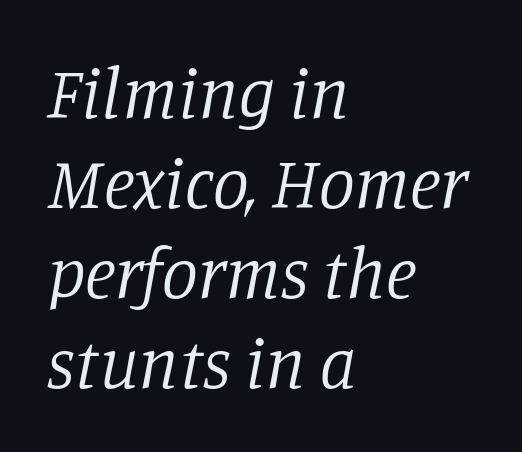
Style check: oblique. Old-style or modern, the face here clearly has serifs. Regular leading. You could not count columns in this text — the font is proportionally spaced.
